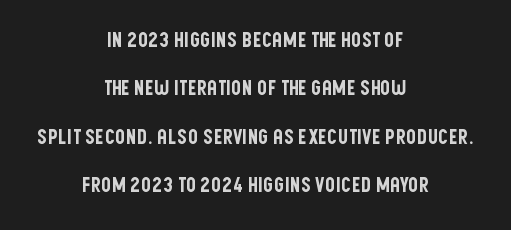
The image shows 20 px text type, upright; set centered, loose line spacing (2.42x), normal letter spacing, not underlined.
